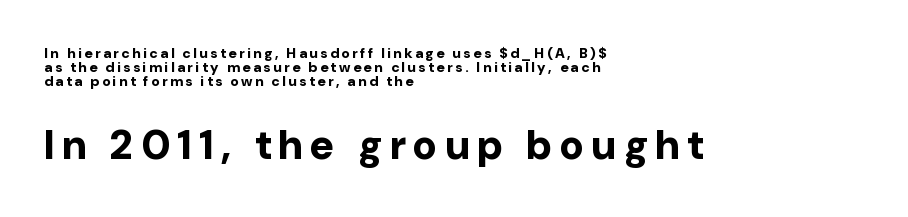
Q: Is the text bold? A: Yes.
Q: Is the text italic (slanted)? A: No, it is upright.
Q: Is the typeface a serif or a sans-serif typeface? A: Sans-serif.
Q: Is the text underlined? A: No.
Q: How is the paragraph aligned? A: Left-aligned.
Q: Is the spacing between lines tight, normal or loose? A: Tight.
Q: Which block of text is set in a larger size, the first (top) or the second (bottom)? A: The second (bottom) one.
Q: Width (condensed, normal, or wide)? A: Normal.
Q: Stroke contrast? A: Low.
Q: x-height? A: Medium.
Q: Monospaced? A: No.
